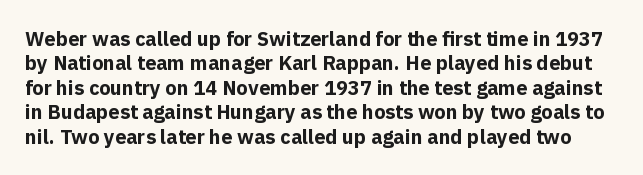
Q: Is the text bold? A: Yes.
Q: Is the text italic (slanted)? A: No, it is upright.
Q: Is the text underlined? A: No.
Q: Is the spacing between letters normal or unusually wide? A: Normal.
